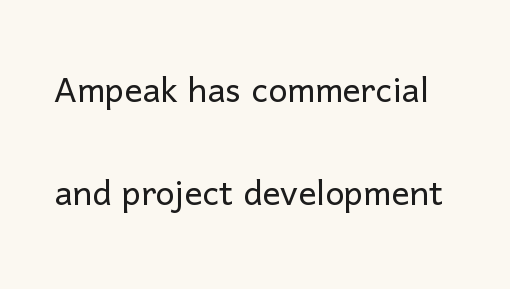
{"serif": "no", "italic": "no", "bold": "no", "weight": "light", "width": "normal", "stroke_contrast": "low", "x_height": "medium", "monospaced": "no", "underline": "no", "line_spacing": "loose", "line_spacing_ratio": 2.28, "letter_spacing": "normal", "letter_spacing_em": 0.0, "glyph_px": 45}
